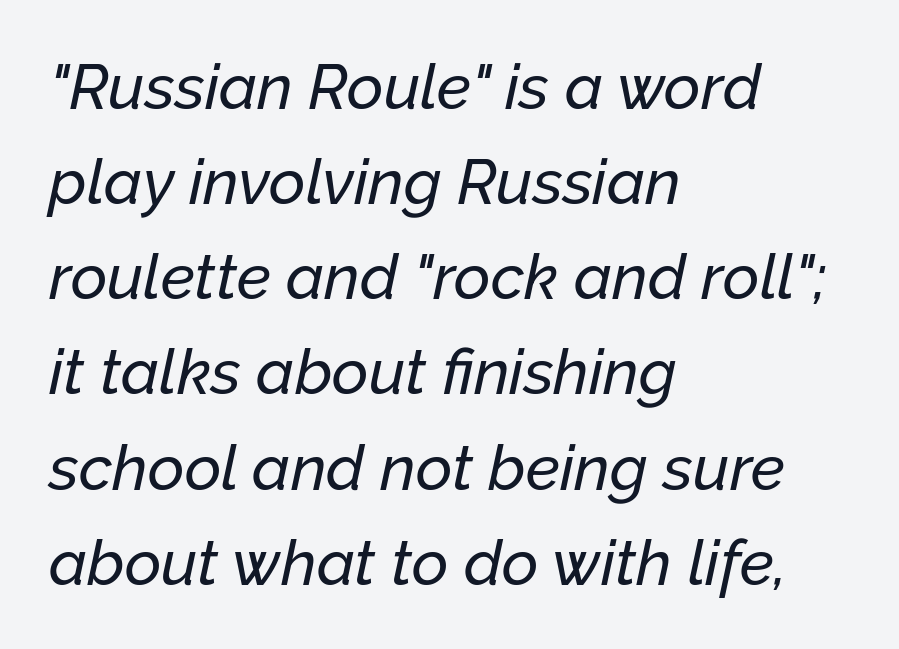
Yep, that's italic — everything's leaning. Each word holds together tightly as a unit, with standard inter-letter gaps. A student would call this left alignment; a typographer would say flush left, rag right. One glance says typical: line gaps are just what's usual. Bare-footed words on every line. This sample has the flowing, uneven cadence of proportional lettering.
